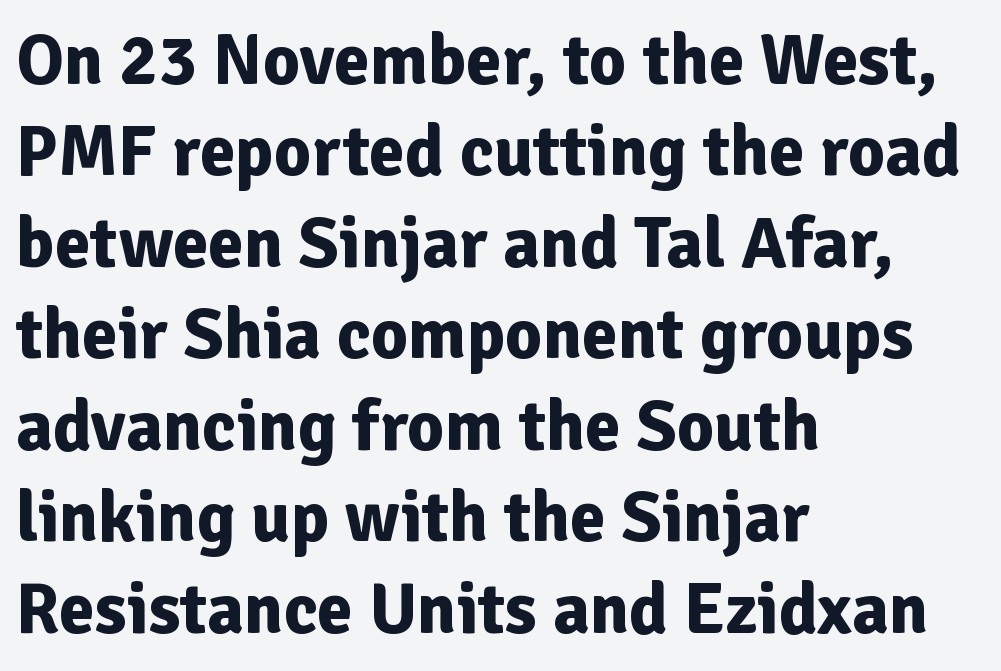
{"serif": "no", "italic": "no", "bold": "yes", "weight": "bold", "width": "normal", "stroke_contrast": "low", "x_height": "medium", "monospaced": "no", "underline": "no", "align": "left", "line_spacing": "normal", "line_spacing_ratio": 1.27, "letter_spacing": "normal", "letter_spacing_em": 0.0, "glyph_px": 72}
